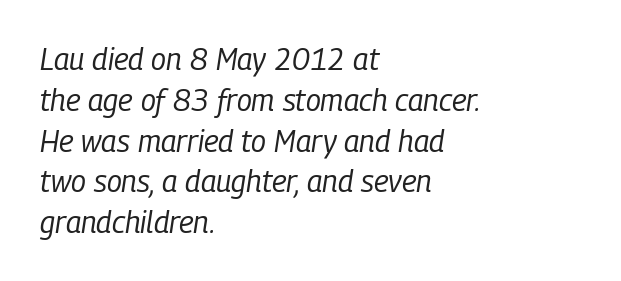
Q: Is the text bold? A: No.
Q: Is the text italic (slanted)? A: Yes, it leans right by about 9 degrees.
Q: Is the text underlined? A: No.
Q: How is the paragraph aligned? A: Left-aligned.
Q: Is the spacing between letters normal or unusually wide? A: Normal.
Q: Is the spacing between lines tight, normal or loose? A: Normal.
Q: Width (condensed, normal, or wide)? A: Condensed.
Q: Stroke contrast? A: Low.
Q: x-height? A: Medium.
Q: Monospaced? A: No.
